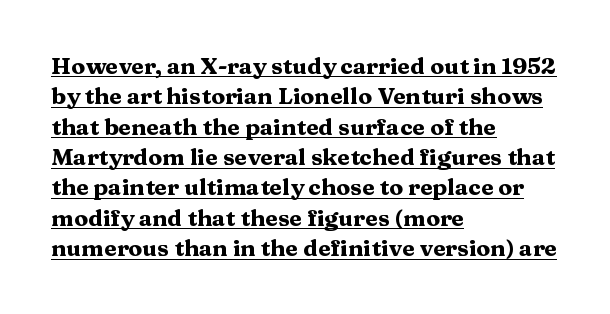
The image shows 23 px bold type, upright; set left-aligned, normal line spacing (1.32x), normal letter spacing, underlined.
